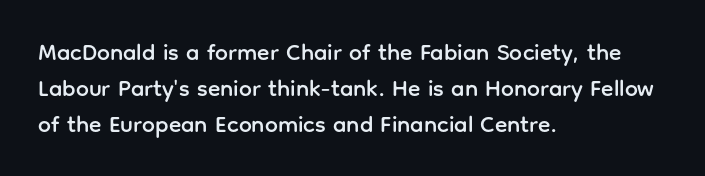
The image shows 23 px text type, upright; set left-aligned, normal line spacing (1.56x), normal letter spacing, not underlined.
